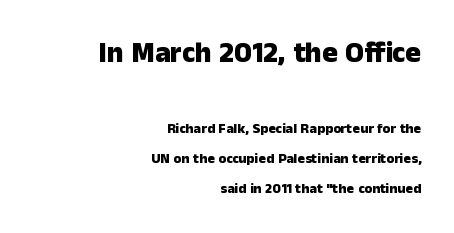
The image shows 29 px heavy sans-serif type, upright; set right-aligned, loose line spacing (2.16x), normal letter spacing, not underlined; the first (top) block is 2.07x larger; low stroke contrast and a medium x-height.
